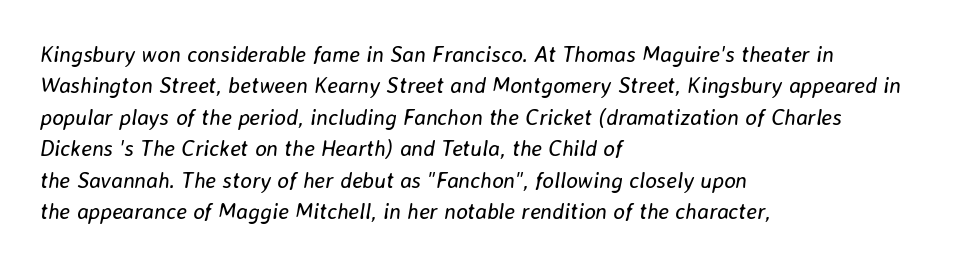
{"italic": "yes", "lean": "right", "slant_degrees": 8, "bold": "no", "underline": "no", "align": "left", "line_spacing": "normal", "line_spacing_ratio": 1.43, "letter_spacing": "normal", "letter_spacing_em": 0.0, "glyph_px": 22}
